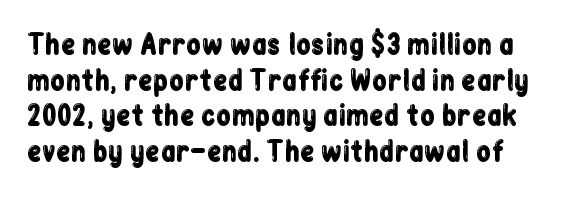
Q: Is the text italic (slanted)? A: No, it is upright.
Q: Is the text underlined? A: No.
Q: Is the spacing between letters normal or unusually wide? A: Normal.
Q: Is the spacing between lines tight, normal or loose? A: Normal.
